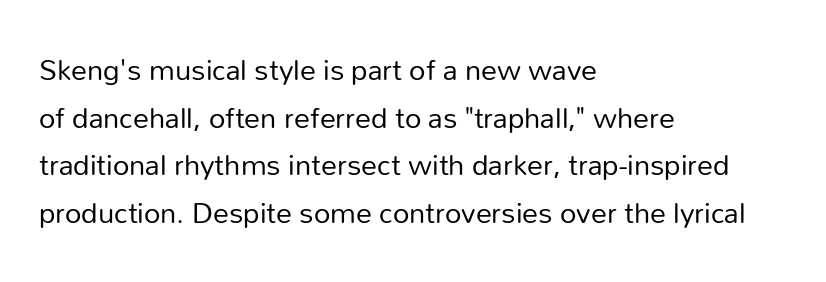
Font category for this specimen: sans-serif. Compared with a centered layout, this one pins lines to the left instead. On a weight scale, this lands at 450 or below. Descenders hang freely into open space.
